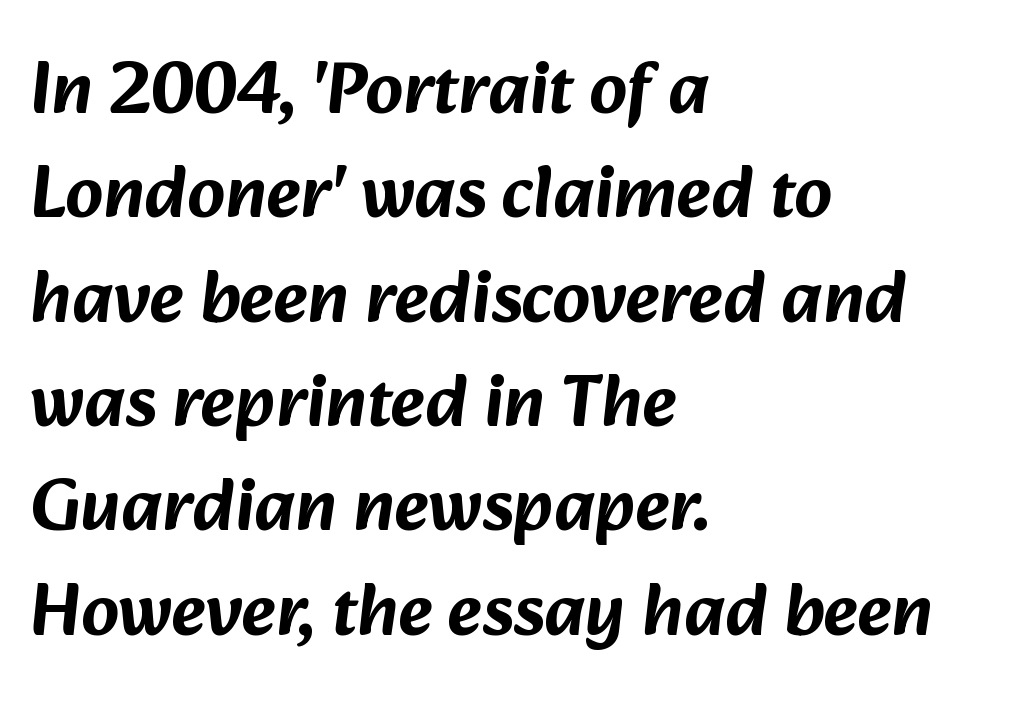
A typesetter would label this face a sans. Character widths vary here, with narrow letters taking less room than wide ones. Leading: standard. Horizontally, the lines are justified to the leading edge only. Honestly, the letter spacing is just normal — you wouldn't notice it. Plain, unruled lines of type.
